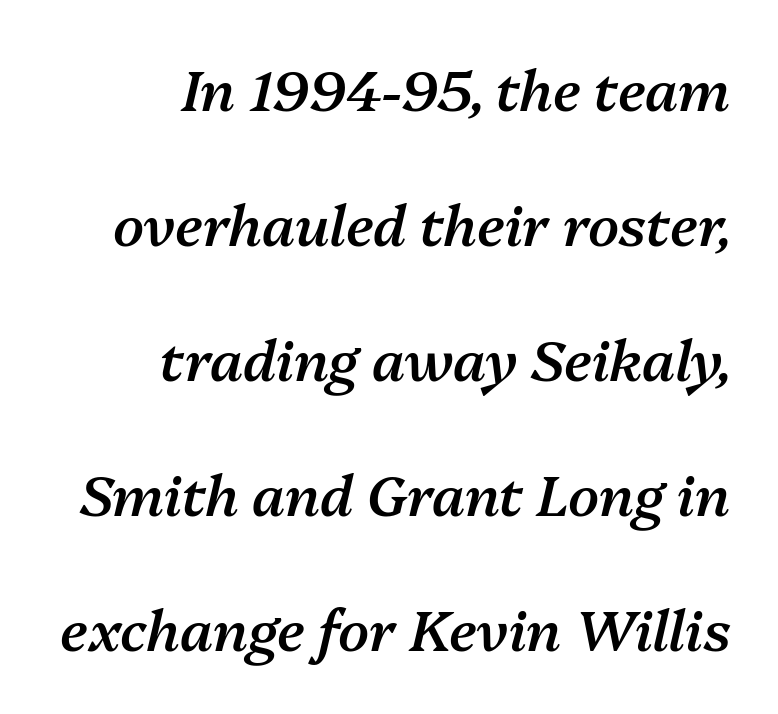
Q: Is the text bold? A: Semi-bold.
Q: Is the text italic (slanted)? A: Yes, it leans right by about 13 degrees.
Q: Is the text underlined? A: No.
Q: How is the paragraph aligned? A: Right-aligned.
Q: Is the spacing between letters normal or unusually wide? A: Normal.
Q: Is the spacing between lines tight, normal or loose? A: Loose.
Q: Width (condensed, normal, or wide)? A: Normal.
Q: Stroke contrast? A: Medium.
Q: x-height? A: Medium.
Q: Monospaced? A: No.
